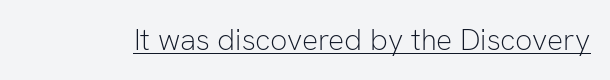
The image shows 30 px light sans-serif type, upright; set normal letter spacing, underlined; low stroke contrast and a medium x-height.
